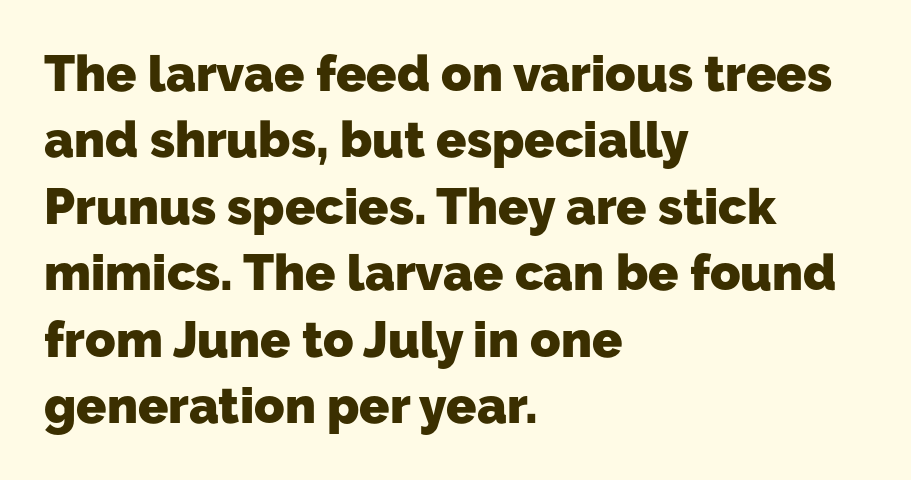
Look at the stroke-to-counter ratio: heavy, a bold. Inter-character spacing is left at the font's built-in metrics. The rendering uses natural spacing where letterforms have individual widths. The rendering shows plain stroke endings on the letterforms — a sans-serif design. Each new line begins a customary step beneath the previous one. The passage shown is not underscored anywhere.
